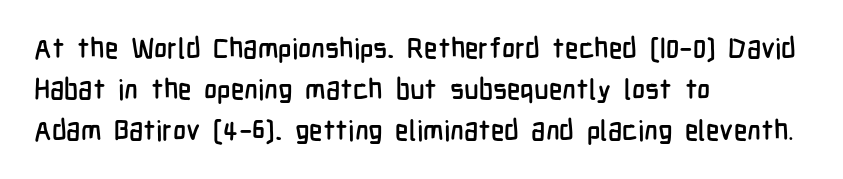
{"serif": "no", "italic": "no", "width": "condensed", "stroke_contrast": "low", "x_height": "medium", "monospaced": "no", "underline": "no", "align": "left", "line_spacing": "normal", "line_spacing_ratio": 1.46, "letter_spacing": "normal", "letter_spacing_em": 0.0, "glyph_px": 28}
